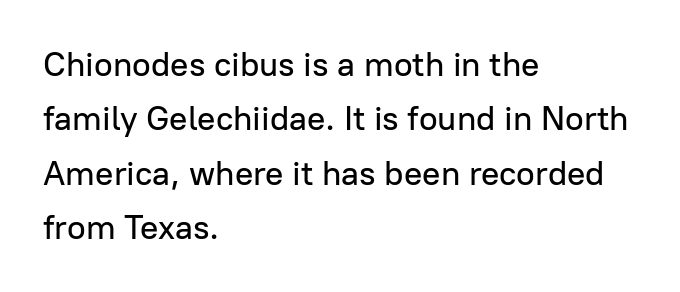
The image shows 34 px sans-serif type, upright; set left-aligned, normal line spacing (1.6x), normal letter spacing, not underlined; low stroke contrast and a medium x-height.
